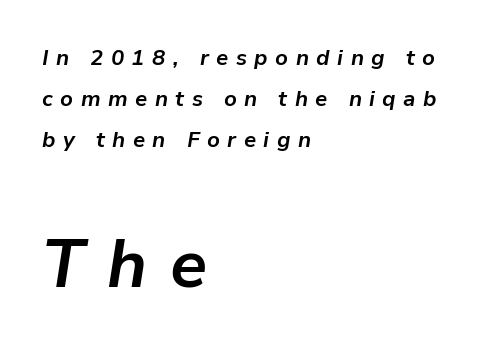
The image shows 67 px bold type, italic (leaning right); set left-aligned, line spacing 1.87x, unusually wide letter spacing (+0.34 em), not underlined; the second (bottom) block is 3.05x larger; low stroke contrast and a medium x-height.
